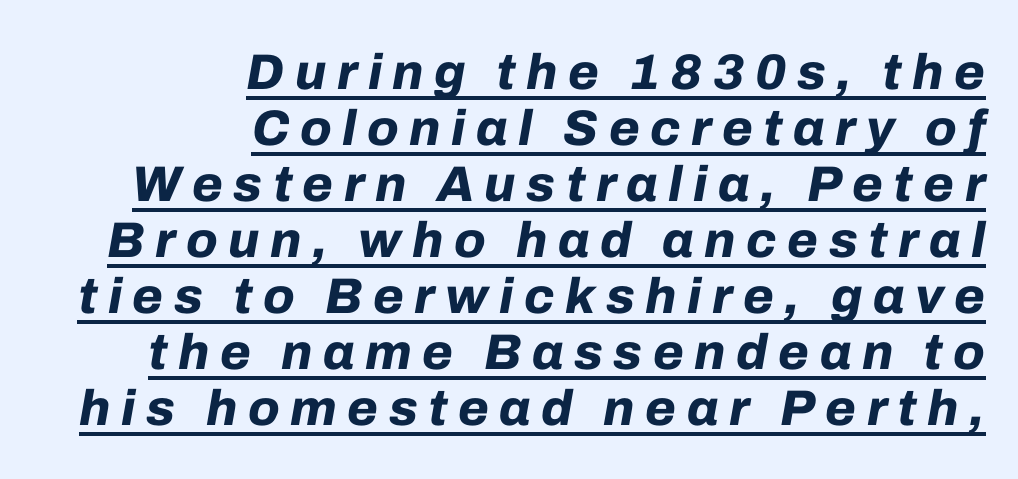
The gaps between neighbouring characters are conspicuously large. Slant detected: the letters are inclined. Which margin do the lines hug? The right one — the left edge is uneven. I'd describe the lettering as bold — thick and assertive. This is underlined copy, the kind a proofreader might mark for attention.
